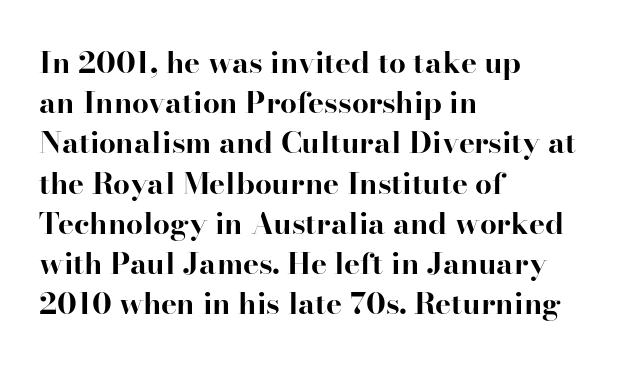
The passage shown is typed in a proportional face where columns would drift. Rendered with straight, roman letterforms. Typographic density is high because the face is bold. This is serif lettering, the kind often seen in printed books.
